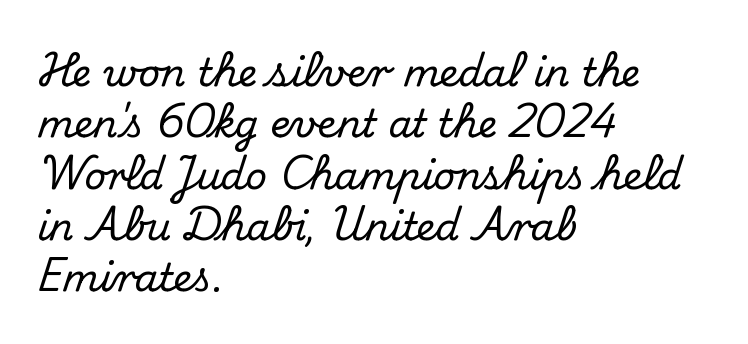
Q: Is the text italic (slanted)? A: Yes.
Q: Is the typeface a serif or a sans-serif typeface? A: Serif.
Q: Is the text underlined? A: No.
Q: How is the paragraph aligned? A: Left-aligned.
Q: Is the spacing between letters normal or unusually wide? A: Normal.
Q: Is the spacing between lines tight, normal or loose? A: Normal.
Q: Width (condensed, normal, or wide)? A: Normal.
Q: Stroke contrast? A: Medium.
Q: x-height? A: Small.
Q: Monospaced? A: No.
